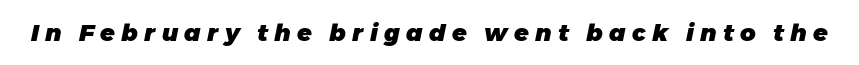
The image shows 24 px bold type, italic (leaning right); set unusually wide letter spacing (+0.26 em), not underlined.
